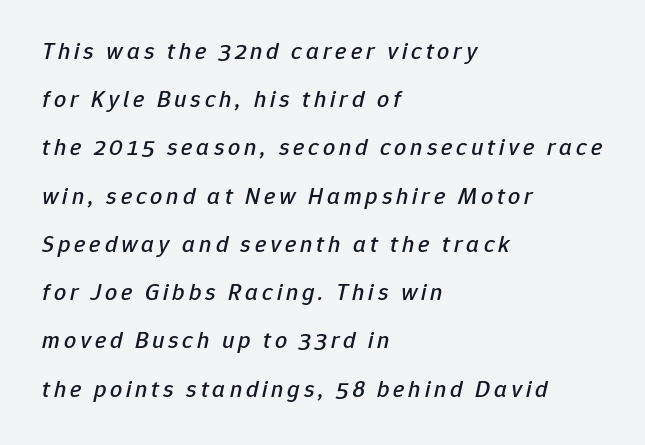
{"italic": "yes", "lean": "right", "slant_degrees": 12, "underline": "no", "align": "left", "line_spacing": "loose", "line_spacing_ratio": 2.01, "glyph_px": 24}
